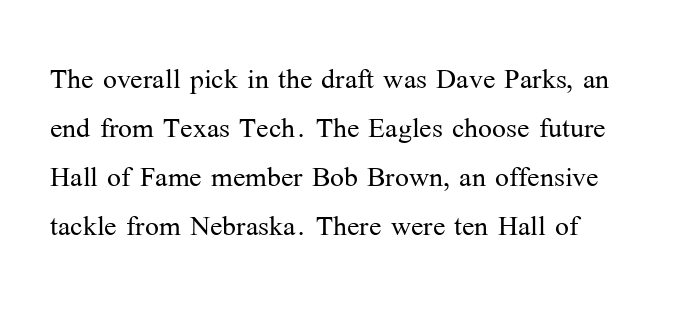
Q: Is the text bold? A: No.
Q: Is the text italic (slanted)? A: No, it is upright.
Q: Is the typeface a serif or a sans-serif typeface? A: Serif.
Q: Is the text underlined? A: No.
Q: Is the spacing between letters normal or unusually wide? A: Normal.
Q: Is the spacing between lines tight, normal or loose? A: Normal.
Q: Width (condensed, normal, or wide)? A: Normal.
Q: Stroke contrast? A: Medium.
Q: x-height? A: Medium.
Q: Monospaced? A: No.
